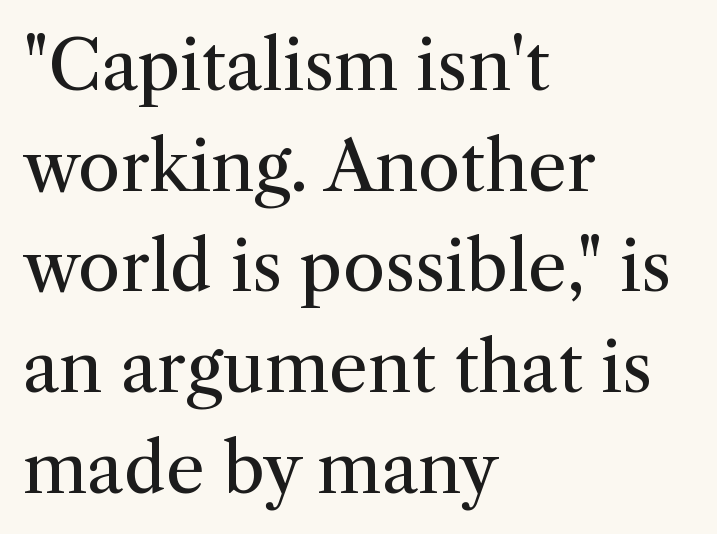
The image shows 69 px regular-weight serif type, upright; set left-aligned, normal line spacing (1.46x), normal letter spacing, not underlined; medium stroke contrast and a medium x-height.
